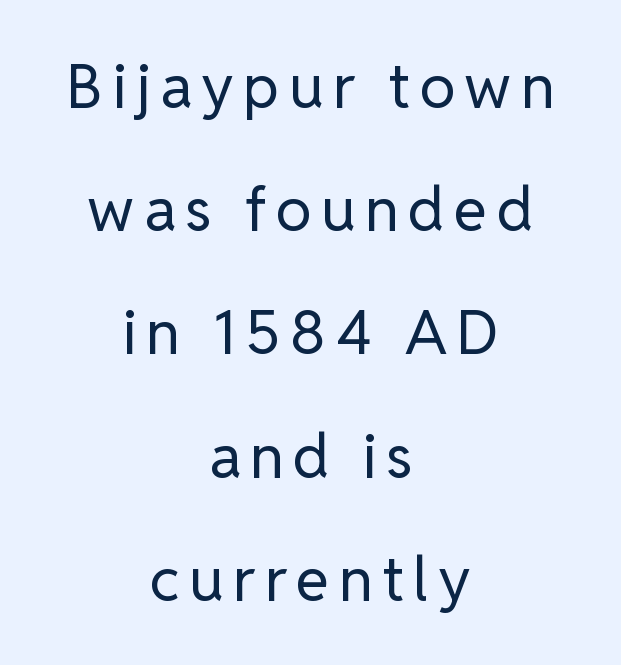
{"serif": "no", "italic": "no", "bold": "no", "weight": "regular", "width": "normal", "stroke_contrast": "low", "x_height": "medium", "monospaced": "no", "underline": "no", "align": "center", "line_spacing": "loose", "line_spacing_ratio": 2.02, "glyph_px": 61}
